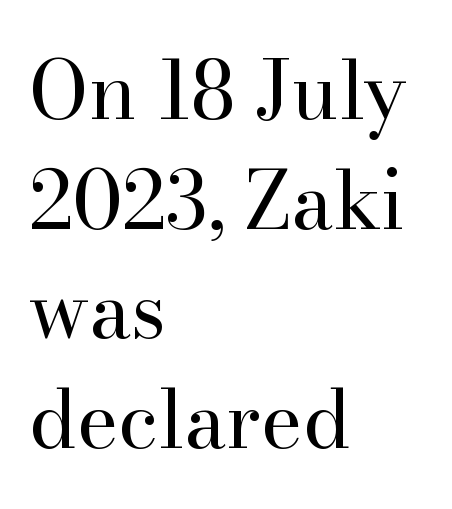
The image shows 80 px regular-weight serif type, upright; set left-aligned, normal line spacing (1.37x), normal letter spacing, not underlined; high stroke contrast and a small x-height.
